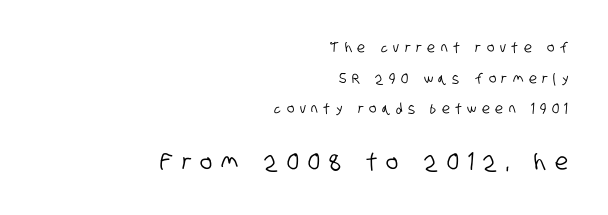
{"underline": "no", "align": "right", "line_spacing": "loose", "line_spacing_ratio": 2.19, "letter_spacing": "wide", "letter_spacing_em": 0.4, "larger_block": "second", "size_ratio": 1.64, "glyph_px": 23}
